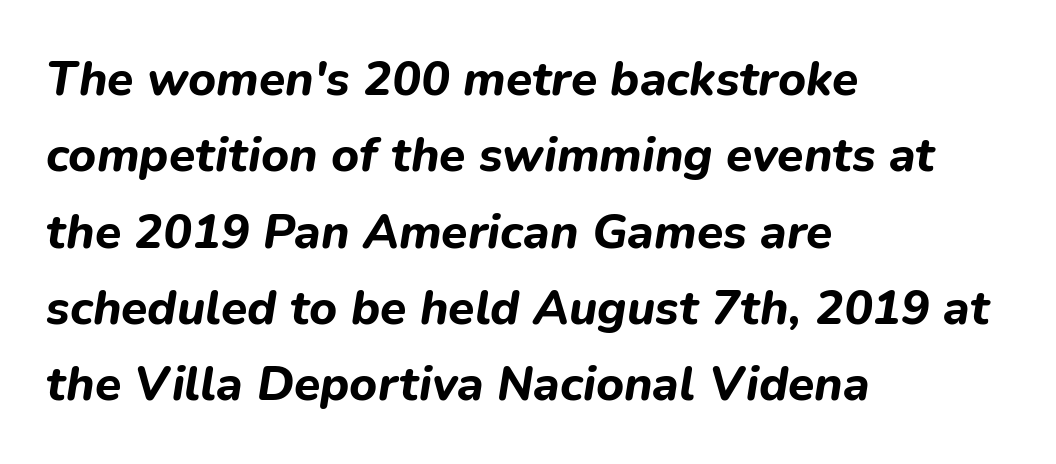
Q: Is the text bold? A: Yes.
Q: Is the text italic (slanted)? A: Yes, it leans right by about 9 degrees.
Q: Is the text underlined? A: No.
Q: How is the paragraph aligned? A: Left-aligned.
Q: Is the spacing between letters normal or unusually wide? A: Normal.
Q: Is the spacing between lines tight, normal or loose? A: Normal.
Q: Width (condensed, normal, or wide)? A: Normal.
Q: Stroke contrast? A: Low.
Q: x-height? A: Medium.
Q: Monospaced? A: No.
